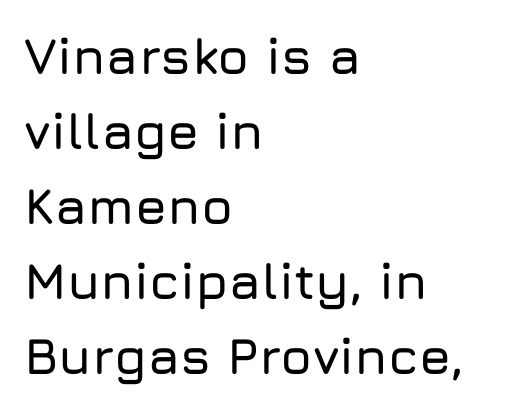
{"serif": "no", "italic": "no", "width": "normal", "stroke_contrast": "low", "x_height": "medium", "monospaced": "no", "underline": "no", "align": "left", "line_spacing": "normal", "line_spacing_ratio": 1.47, "letter_spacing": "normal", "letter_spacing_em": 0.0, "glyph_px": 51}
